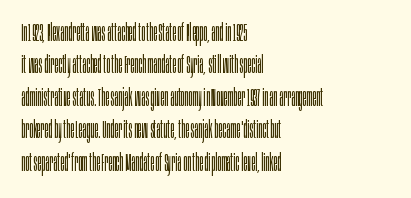
{"italic": "no", "bold": "no", "underline": "no", "align": "left", "line_spacing": "normal", "line_spacing_ratio": 1.35, "letter_spacing": "normal", "letter_spacing_em": 0.0, "glyph_px": 24}
